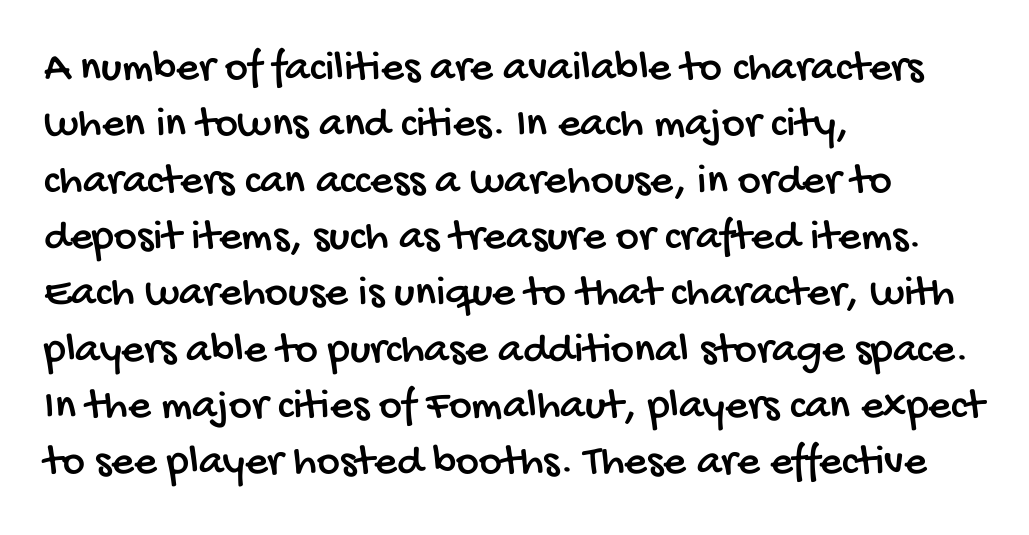
Note the varied advance widths — an 'i' is clearly narrower than an 'm'. The lines sit at an ordinary, default distance from one another. Regarding serifs, this sample does without them. Nobody drew a line under any word here. The letterforms sit shoulder to shoulder at normal distance.
